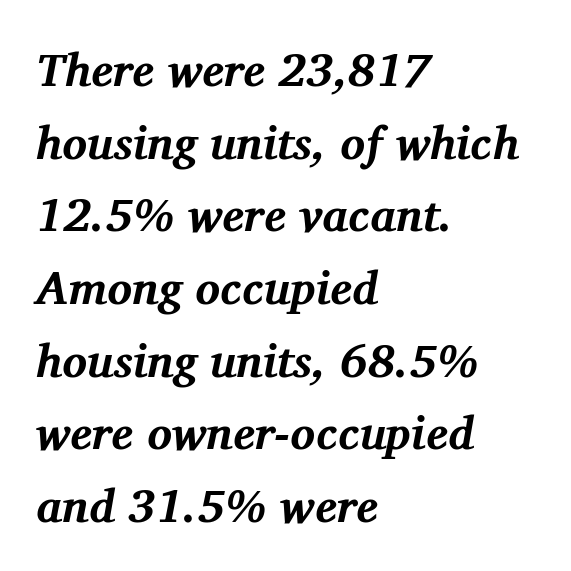
{"serif": "yes", "italic": "yes", "lean": "right", "slant_degrees": 11, "bold": "yes", "weight": "bold", "width": "normal", "stroke_contrast": "medium", "x_height": "medium", "monospaced": "no", "underline": "no", "align": "left", "line_spacing": "normal", "line_spacing_ratio": 1.58, "letter_spacing": "normal", "letter_spacing_em": 0.0, "glyph_px": 46}
